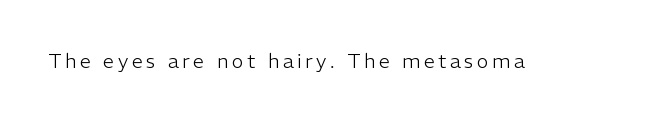
{"italic": "no", "bold": "no", "underline": "no", "glyph_px": 20}
